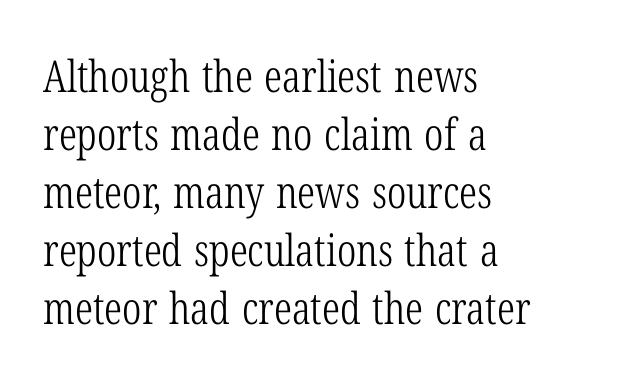
Q: Is the text bold? A: No.
Q: Is the text italic (slanted)? A: No, it is upright.
Q: Is the typeface a serif or a sans-serif typeface? A: Serif.
Q: Is the text underlined? A: No.
Q: How is the paragraph aligned? A: Left-aligned.
Q: Is the spacing between letters normal or unusually wide? A: Normal.
Q: Is the spacing between lines tight, normal or loose? A: Normal.
Q: Width (condensed, normal, or wide)? A: Condensed.
Q: Stroke contrast? A: Low.
Q: x-height? A: Medium.
Q: Monospaced? A: No.
